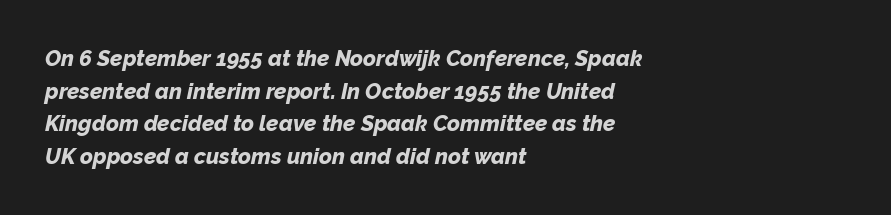
The image shows 22 px bold type, italic (leaning right); set left-aligned, normal line spacing (1.48x), normal letter spacing, not underlined.
